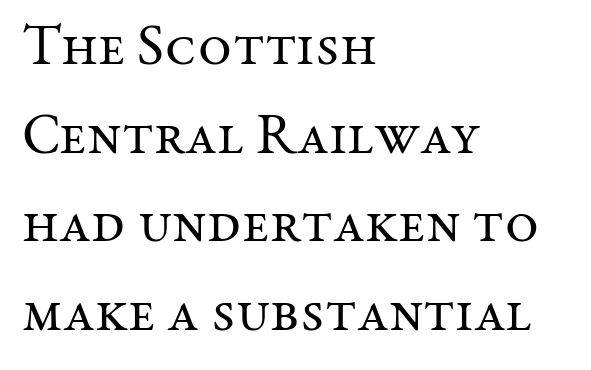
Q: Is the text bold? A: No.
Q: Is the text italic (slanted)? A: No, it is upright.
Q: Is the typeface a serif or a sans-serif typeface? A: Serif.
Q: Is the text underlined? A: No.
Q: How is the paragraph aligned? A: Left-aligned.
Q: Is the spacing between letters normal or unusually wide? A: Normal.
Q: Is the spacing between lines tight, normal or loose? A: Normal.
Q: Width (condensed, normal, or wide)? A: Normal.
Q: Stroke contrast? A: Medium.
Q: x-height? A: Medium.
Q: Monospaced? A: No.
